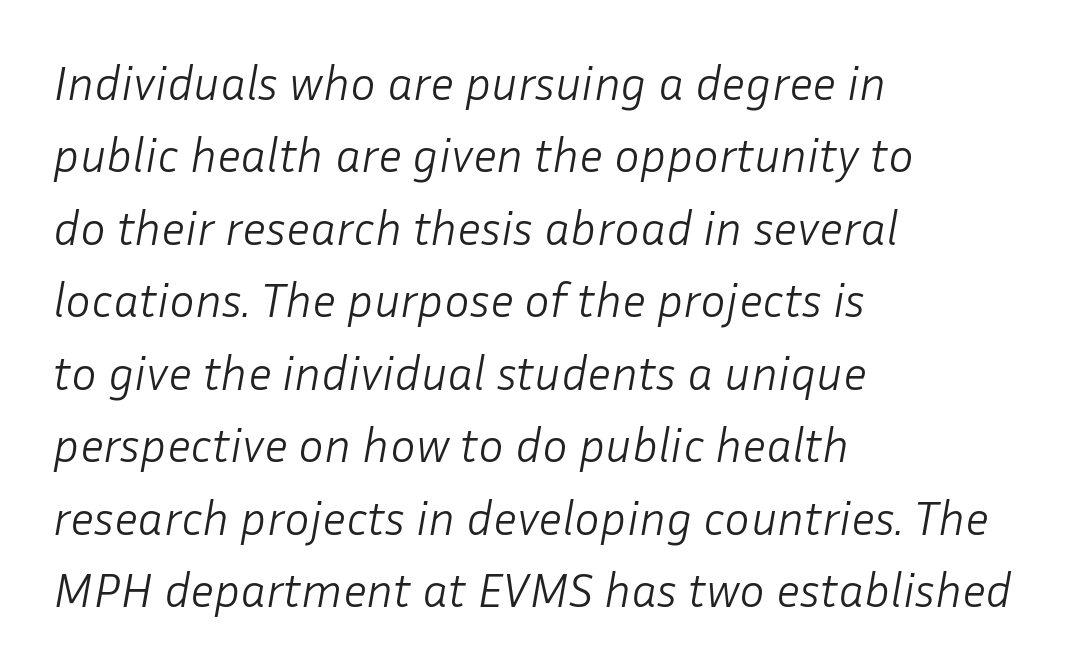
Do the characters align in a grid? No, the font is proportional. Which margin do the lines hug? The left one — the right edge is uneven. The passage shown is not underscored anywhere. Leading: standard. The strokes are not fattened; the text isn't bold.
